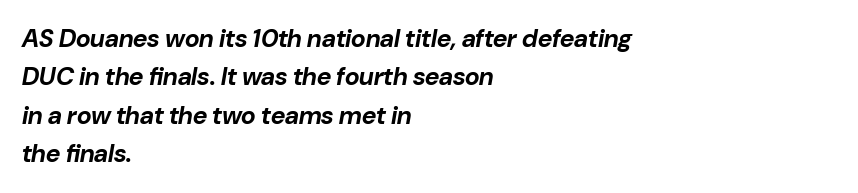
On the weight axis this lands at bold, roughly 700. Quick note: italic. Whoever set this chose a conventional vertical rhythm. The space directly below the letters is spotless.
